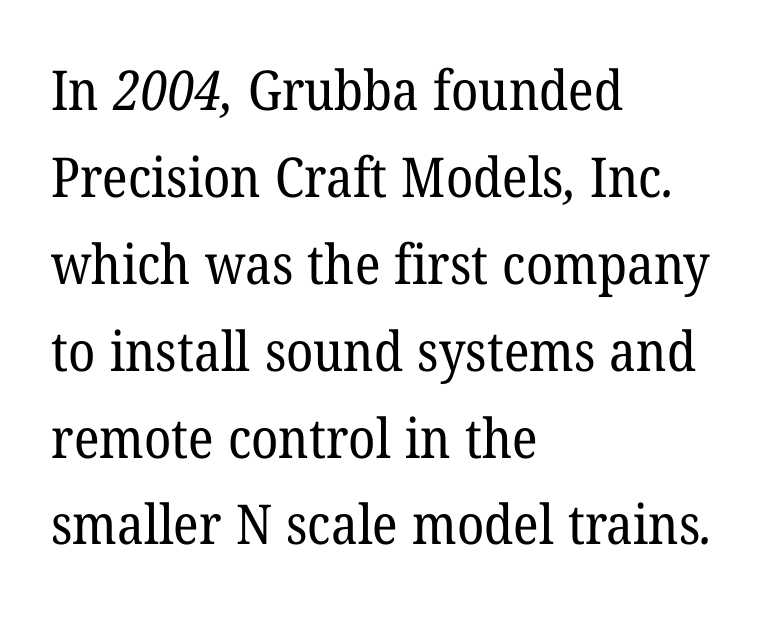
Q: Is the text bold? A: No.
Q: Is the typeface a serif or a sans-serif typeface? A: Serif.
Q: Is the text underlined? A: No.
Q: How is the paragraph aligned? A: Left-aligned.
Q: Is the spacing between letters normal or unusually wide? A: Normal.
Q: Is the spacing between lines tight, normal or loose? A: Normal.
Q: Width (condensed, normal, or wide)? A: Normal.
Q: Stroke contrast? A: Low.
Q: x-height? A: Medium.
Q: Monospaced? A: No.
